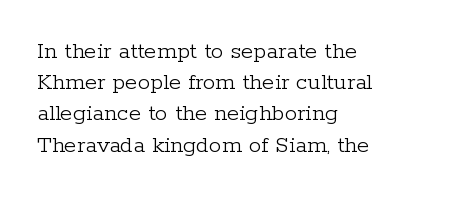
Q: Is the text bold? A: No.
Q: Is the text italic (slanted)? A: No, it is upright.
Q: Is the text underlined? A: No.
Q: How is the paragraph aligned? A: Left-aligned.
Q: Is the spacing between letters normal or unusually wide? A: Normal.
Q: Is the spacing between lines tight, normal or loose? A: Normal.
